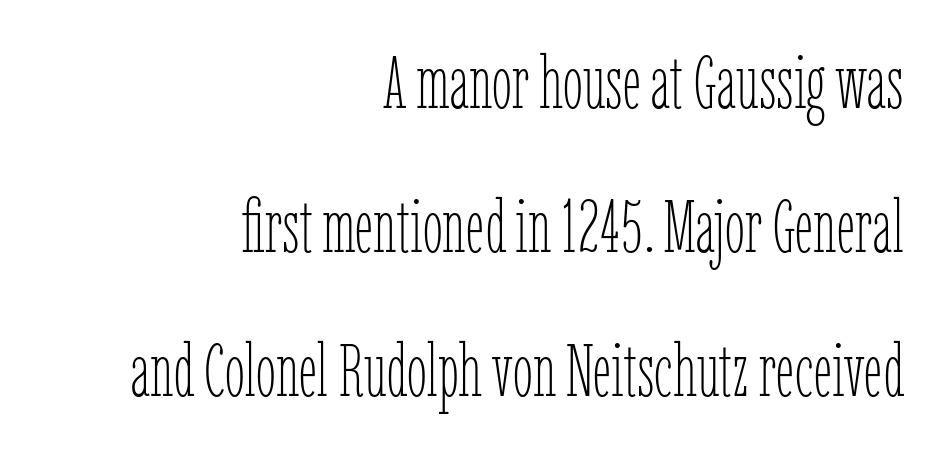
The image shows 73 px thin, condensed type, upright; set right-aligned, loose line spacing (1.97x), normal letter spacing, not underlined; low stroke contrast and a medium x-height.
